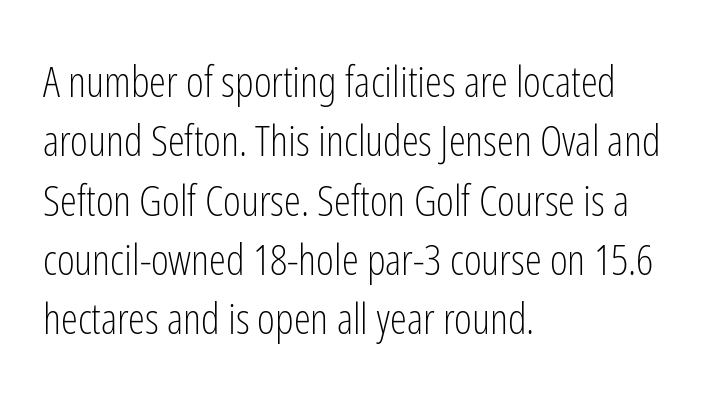
The rendering uses a moderate line-height, typical for paragraphs. This reads as an unemphasized weight, regular at the heaviest. Line starts are locked; line ends wander. Bare-footed words on every line. Ordinary non-slanted type is in use. How are the letters spaced? Ordinarily, with no added tracking.
